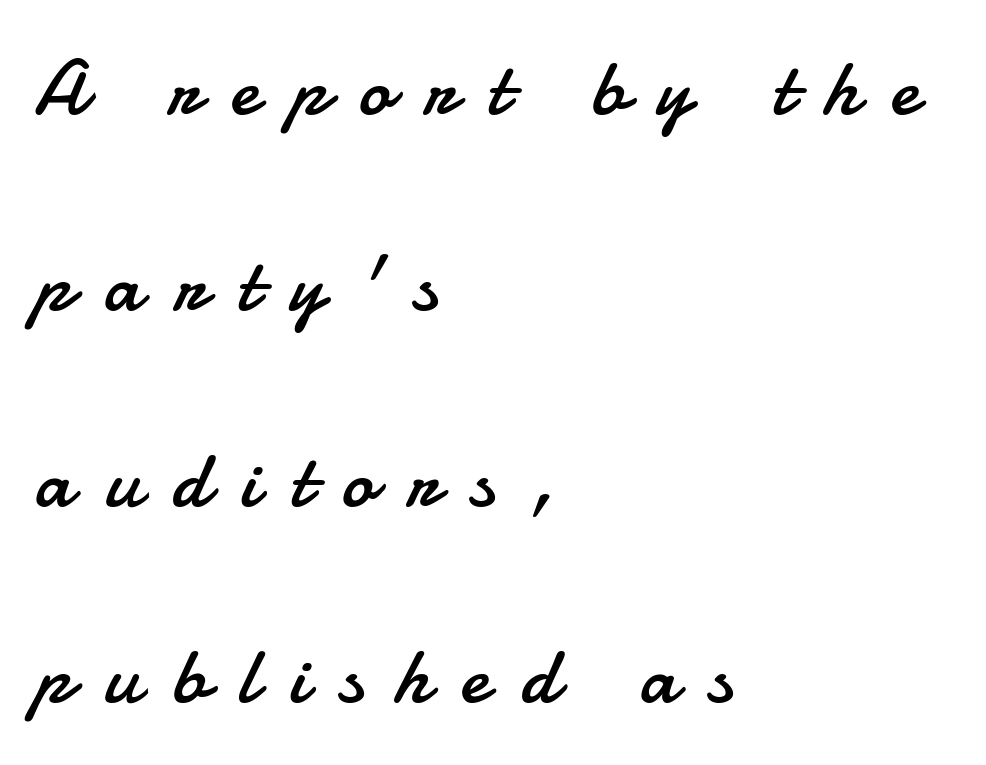
The image shows 79 px regular-weight sans-serif type; set left-aligned, loose line spacing (2.48x), unusually wide letter spacing (+0.4 em), not underlined; low stroke contrast and a small x-height.
